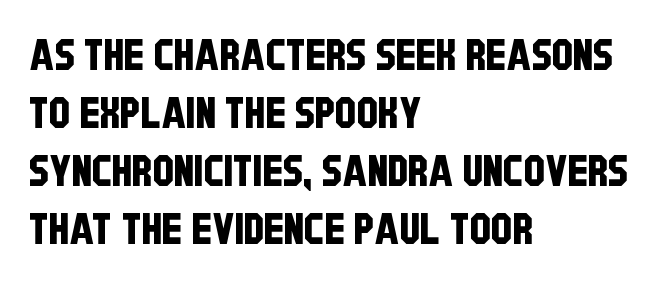
Q: Is the typeface a serif or a sans-serif typeface? A: Sans-serif.
Q: Is the text underlined? A: No.
Q: How is the paragraph aligned? A: Left-aligned.
Q: Is the spacing between letters normal or unusually wide? A: Normal.
Q: Is the spacing between lines tight, normal or loose? A: Normal.
Q: Width (condensed, normal, or wide)? A: Condensed.
Q: Stroke contrast? A: Low.
Q: x-height? A: Large.
Q: Monospaced? A: No.
